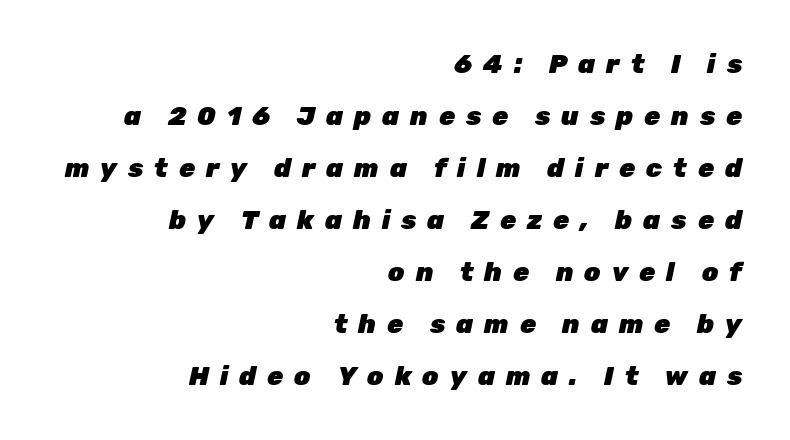
Q: Is the text bold? A: Yes.
Q: Is the text italic (slanted)? A: Yes, it leans right by about 12 degrees.
Q: Is the text underlined? A: No.
Q: How is the paragraph aligned? A: Right-aligned.
Q: Is the spacing between letters normal or unusually wide? A: Unusually wide.
Q: Is the spacing between lines tight, normal or loose? A: Loose.
